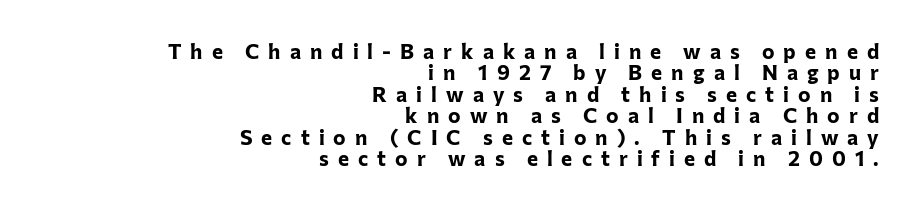
The image shows 21 px bold type, upright; set right-aligned, tight line spacing (1.02x), unusually wide letter spacing (+0.43 em), not underlined.
